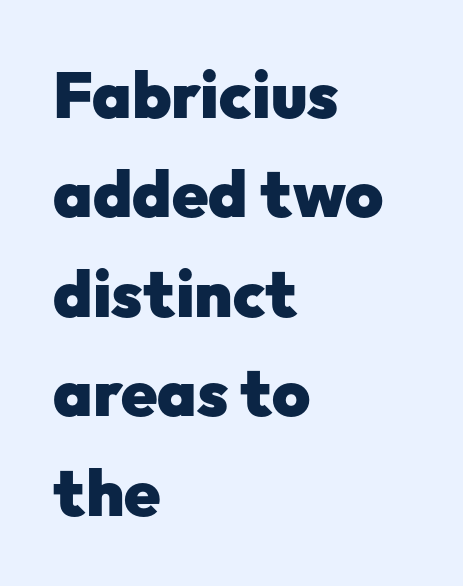
The image shows 65 px heavy sans-serif type, upright; set left-aligned, normal line spacing (1.53x), normal letter spacing, not underlined; low stroke contrast and a medium x-height.
